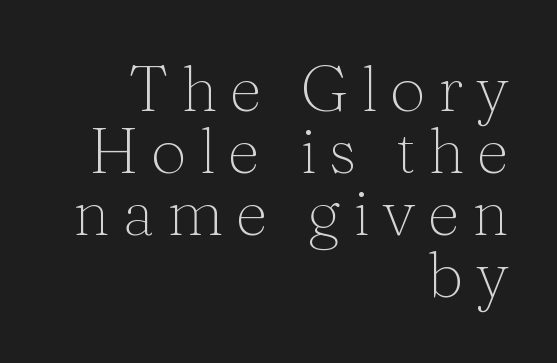
The letters stand upright; this is a roman face. Typeset ragged left — the right edge is the straight one. Varying glyph widths throughout — classic text-font behaviour. Observe the serifs anchoring each vertical stroke in this sample.
